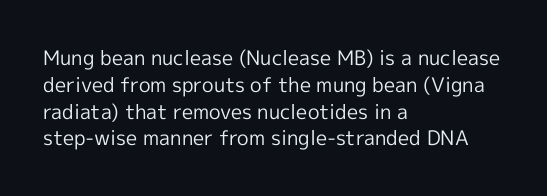
Unlike italic type, these characters show no tilt at all. Honestly, there is no underline to notice here at all. The ragged edge is on the right, which tells us the setting is flush left. Tracking here is standard; glyphs follow each other at the usual distance.
